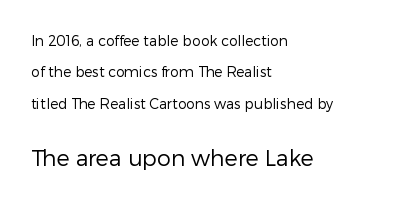
Weight: regular or lighter. Tracking here is standard; glyphs follow each other at the usual distance. The passage shown begins with its smaller block and ends with its larger one. Posture: vertical. Line beginnings align vertically; line endings do not. A clean baseline with only descenders dipping below it.
